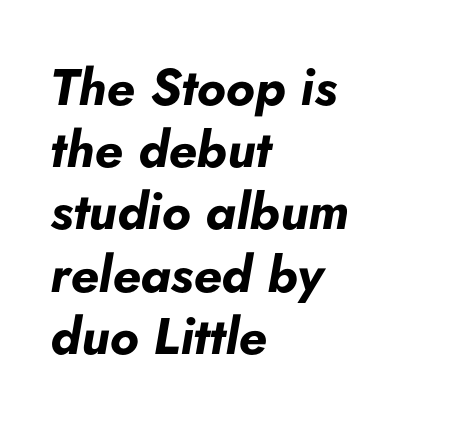
Observe the ordinary spacing: letters are neighbours, not strangers. Any mark beneath the type? The region is blank. An italicized treatment has been applied to the whole sample. The passage shown is typed in a proportional face where columns would drift. Strong, thick strokes mark this as bold type.
